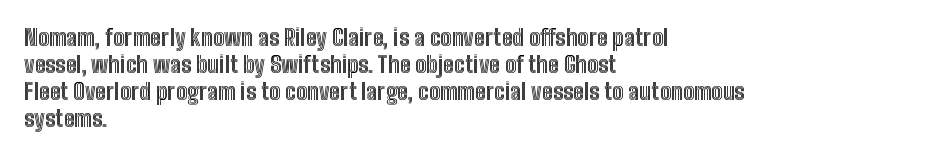
Is the block centered? No — it sits flush against the left margin. Beneath every word, the page is bare. What stands out about the letter spacing? Nothing — it is the standard amount. The lettering stays uniformly vertical, giving the passage a roman look.
